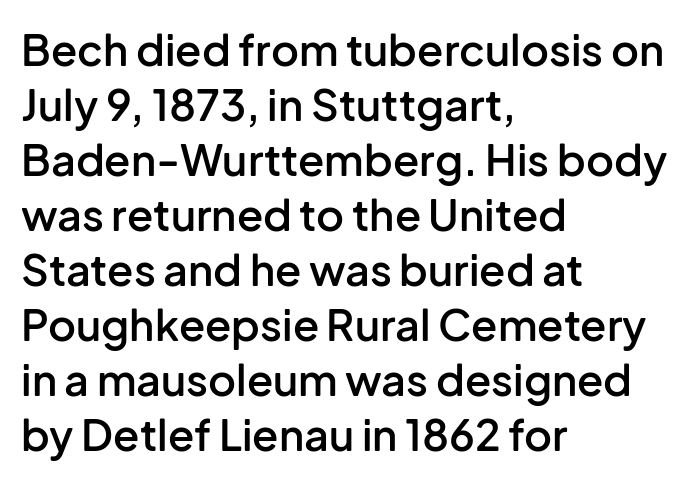
{"serif": "no", "italic": "no", "bold": "semi", "weight": "semibold", "width": "normal", "stroke_contrast": "low", "x_height": "medium", "monospaced": "no", "underline": "no", "align": "left", "line_spacing": "normal", "line_spacing_ratio": 1.28, "letter_spacing": "normal", "letter_spacing_em": 0.0, "glyph_px": 43}
